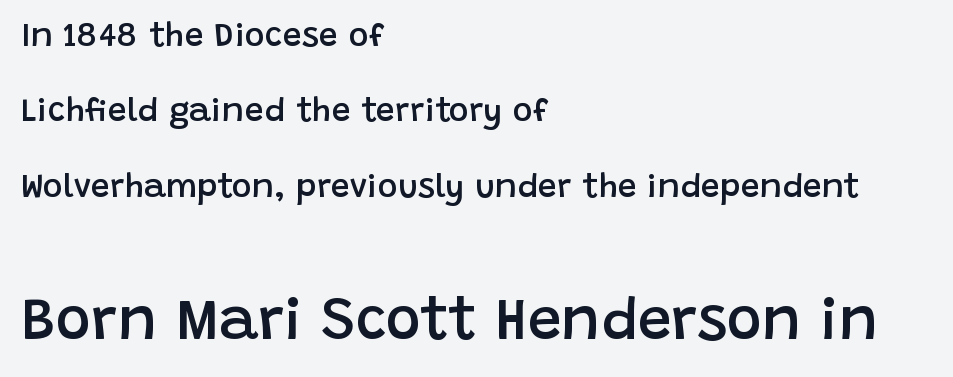
Plain, unruled lines of type. This sample is left-justified, so line endings fall wherever the words run out. Posture: vertical. Glyph-to-glyph distance matches everyday printed text. Each letter keeps its own natural width here, so spacing adapts to shape. Its strokes are somewhat broadened, the hallmark of semibold type.
